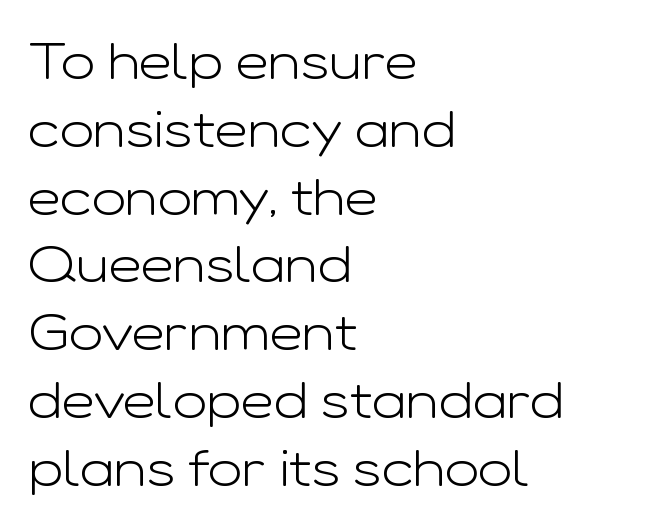
Q: Is the text bold? A: No.
Q: Is the text italic (slanted)? A: No, it is upright.
Q: Is the typeface a serif or a sans-serif typeface? A: Sans-serif.
Q: Is the text underlined? A: No.
Q: How is the paragraph aligned? A: Left-aligned.
Q: Is the spacing between letters normal or unusually wide? A: Normal.
Q: Is the spacing between lines tight, normal or loose? A: Normal.
Q: Width (condensed, normal, or wide)? A: Wide.
Q: Stroke contrast? A: Low.
Q: x-height? A: Medium.
Q: Monospaced? A: No.
